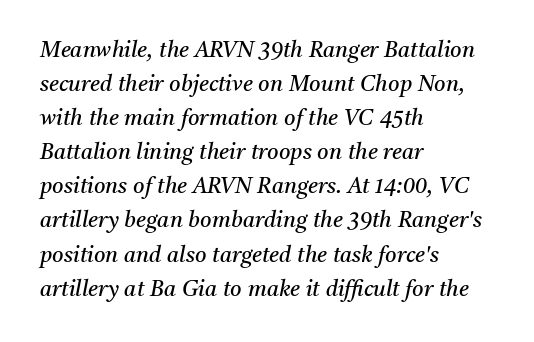
The image shows 22 px text type, italic (leaning right); set left-aligned, normal line spacing (1.55x), normal letter spacing, not underlined.
